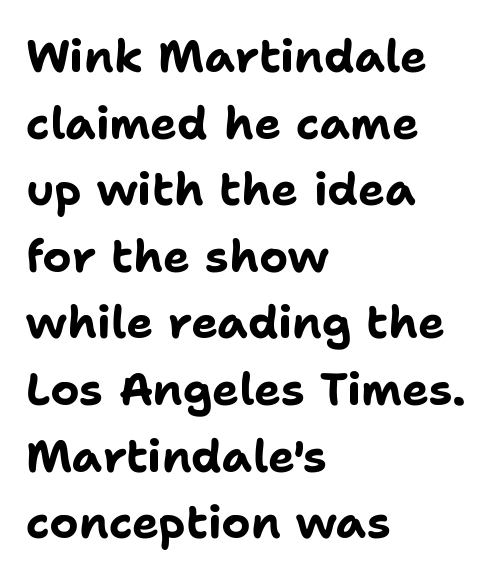
The image shows 45 px bold sans-serif type, upright; set left-aligned, normal line spacing (1.48x), normal letter spacing, not underlined; low stroke contrast and a medium x-height.
